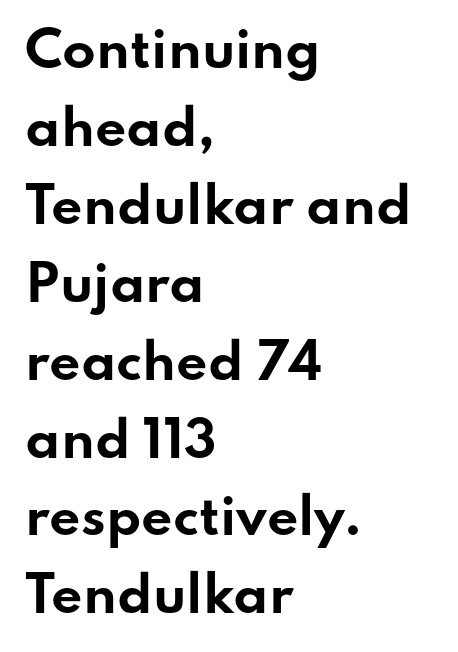
Q: Is the text bold? A: Yes.
Q: Is the text italic (slanted)? A: No, it is upright.
Q: Is the typeface a serif or a sans-serif typeface? A: Sans-serif.
Q: Is the text underlined? A: No.
Q: How is the paragraph aligned? A: Left-aligned.
Q: Is the spacing between letters normal or unusually wide? A: Normal.
Q: Is the spacing between lines tight, normal or loose? A: Normal.
Q: Width (condensed, normal, or wide)? A: Wide.
Q: Stroke contrast? A: Low.
Q: x-height? A: Small.
Q: Monospaced? A: No.
